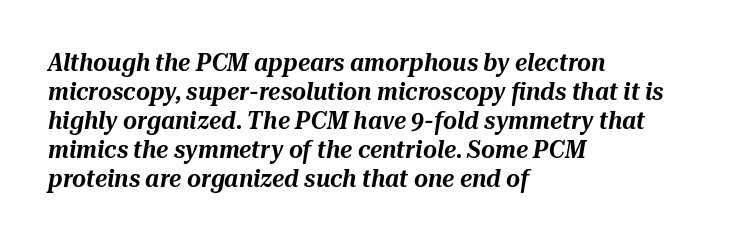
Q: Is the text italic (slanted)? A: Yes, it leans right by about 10 degrees.
Q: Is the text underlined? A: No.
Q: How is the paragraph aligned? A: Left-aligned.
Q: Is the spacing between letters normal or unusually wide? A: Normal.
